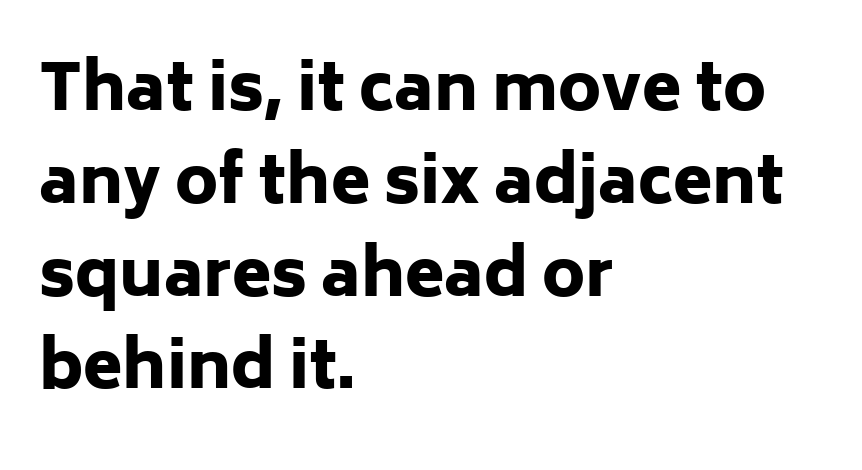
{"serif": "no", "italic": "no", "bold": "yes", "weight": "heavy", "width": "normal", "stroke_contrast": "low", "x_height": "medium", "monospaced": "no", "underline": "no", "align": "left", "line_spacing": "normal", "line_spacing_ratio": 1.45, "letter_spacing": "normal", "letter_spacing_em": 0.0, "glyph_px": 64}
